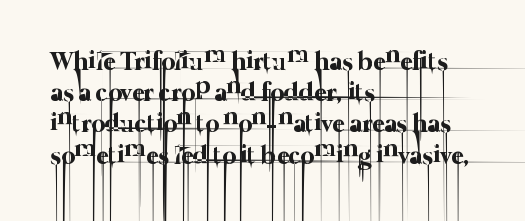
The image shows 26 px text type; set left-aligned, line spacing 1.2x, normal letter spacing, not underlined.
